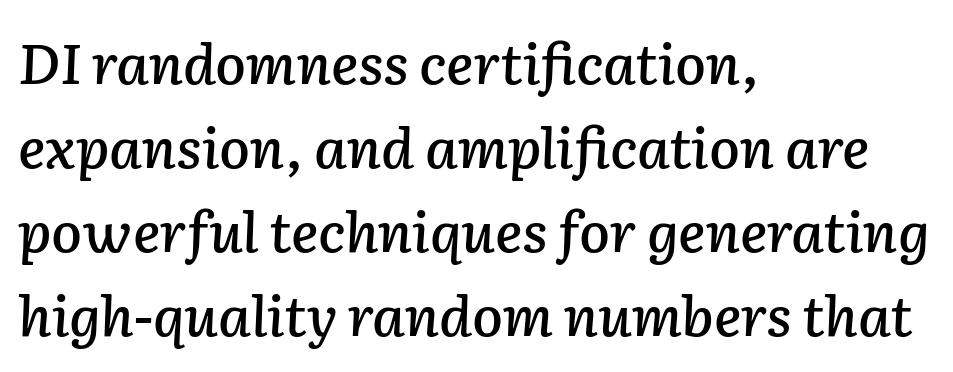
Spacing between characters is what you'd get straight out of the box. Italic? Definitely — the glyphs are oblique. Looks like regular typesetting: each glyph gets only the width it needs. A typesetter would call this leading conventional body-copy spacing. Underline: absent.
